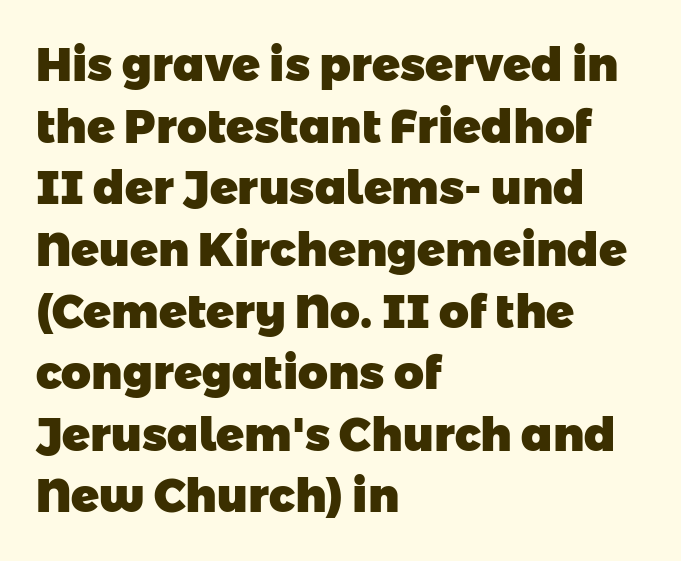
Q: Is the text bold? A: Yes.
Q: Is the typeface a serif or a sans-serif typeface? A: Sans-serif.
Q: Is the text underlined? A: No.
Q: How is the paragraph aligned? A: Left-aligned.
Q: Is the spacing between letters normal or unusually wide? A: Normal.
Q: Is the spacing between lines tight, normal or loose? A: Normal.
Q: Width (condensed, normal, or wide)? A: Normal.
Q: Stroke contrast? A: Low.
Q: x-height? A: Medium.
Q: Monospaced? A: No.
